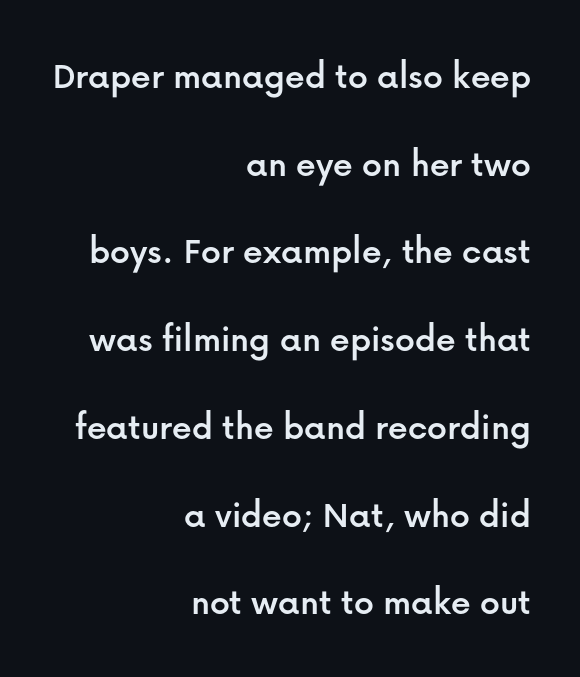
Each letter keeps its own natural width here, so spacing adapts to shape. The space beneath each line is pristine and unruled. Quick note: interline space is abundant. The setting favours the right margin, as signatures and pull-quotes sometimes do.
